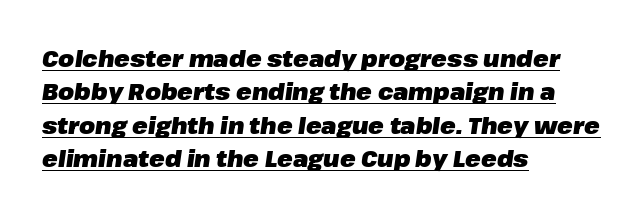
Typographic density is high because the face is bold. How would I describe the line gaps? Plain and ordinary. This rendering uses left alignment, leaving the right contour irregular. No extra tracking has been applied to these lines.
